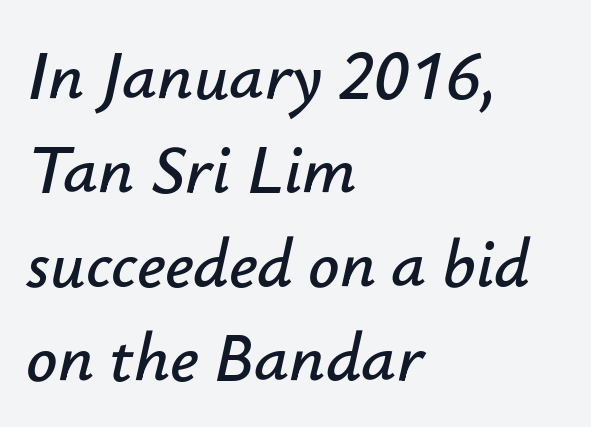
The face used here is proportionally spaced, like ordinary book or web type. Any mark beneath the type? The region is blank. The paragraph has a hard left edge and a soft right edge. Here the glyphs are tracked normally, forming tight word shapes. Italic: yes, the glyphs are oblique.
